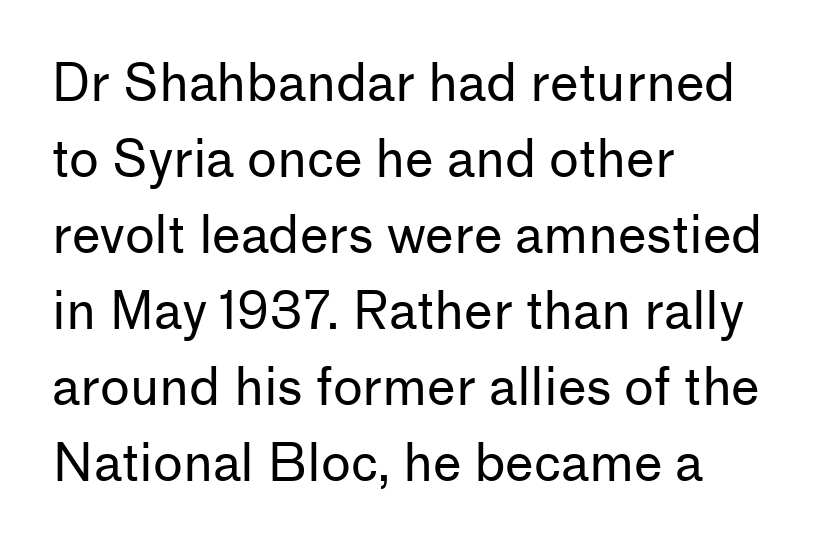
{"serif": "no", "italic": "no", "bold": "no", "weight": "regular", "width": "normal", "stroke_contrast": "low", "x_height": "medium", "monospaced": "no", "underline": "no", "align": "left", "line_spacing": "normal", "line_spacing_ratio": 1.49, "letter_spacing": "normal", "letter_spacing_em": 0.0, "glyph_px": 51}
